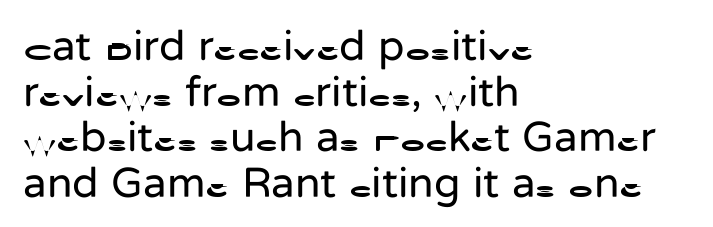
{"serif": "no", "italic": "no", "bold": "no", "weight": "regular", "width": "normal", "stroke_contrast": "low", "x_height": "medium", "monospaced": "no", "underline": "no", "align": "left", "line_spacing": "tight", "line_spacing_ratio": 1.06, "letter_spacing": "normal", "letter_spacing_em": 0.0, "glyph_px": 43}
